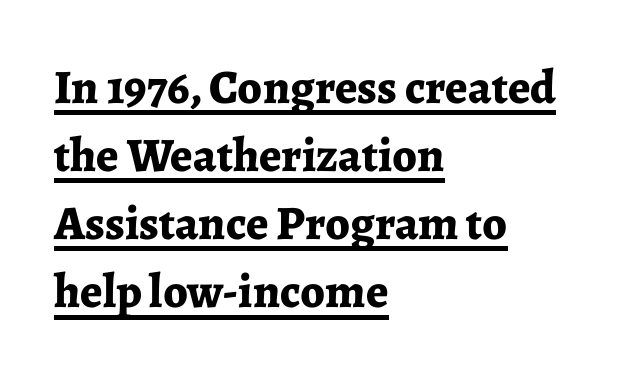
It's the straight-up-and-down kind of type. The designer left line spacing at the default. Left-aligned paragraph, ragged on the right. The characters look thick and weighty, a clear bold.
